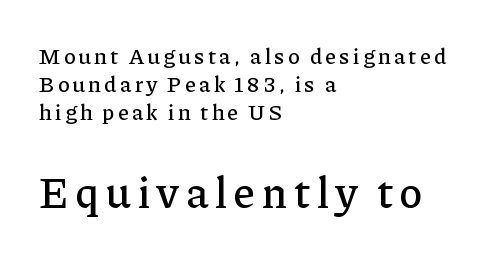
Q: Is the text italic (slanted)? A: No, it is upright.
Q: Is the typeface a serif or a sans-serif typeface? A: Serif.
Q: Is the text underlined? A: No.
Q: How is the paragraph aligned? A: Left-aligned.
Q: Is the spacing between lines tight, normal or loose? A: Normal.
Q: Which block of text is set in a larger size, the first (top) or the second (bottom)? A: The second (bottom) one.
Q: Width (condensed, normal, or wide)? A: Normal.
Q: Stroke contrast? A: Low.
Q: x-height? A: Medium.
Q: Monospaced? A: No.
